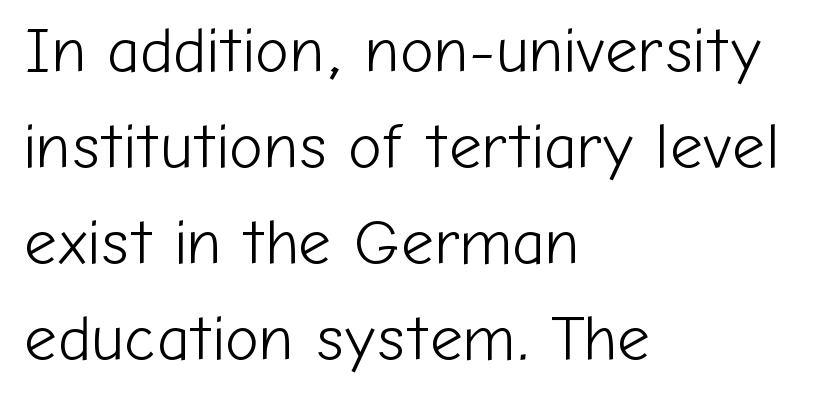
The image shows 64 px light sans-serif type, upright; set left-aligned, normal line spacing (1.5x), normal letter spacing, not underlined; low stroke contrast and a medium x-height.
